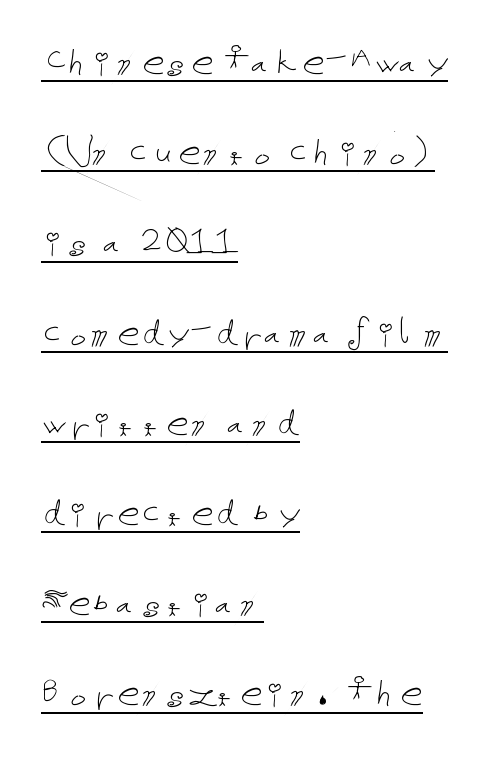
{"italic": "no", "bold": "no", "weight": "thin", "width": "normal", "stroke_contrast": "low", "x_height": "medium", "underline": "yes", "align": "left", "line_spacing": "loose", "line_spacing_ratio": 2.05, "letter_spacing": "normal", "letter_spacing_em": 0.0, "glyph_px": 44}
